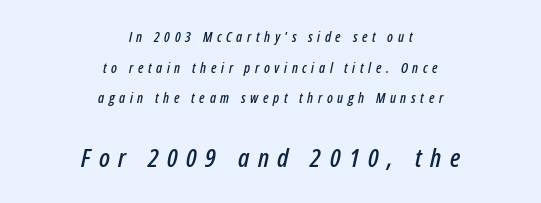
{"italic": "yes", "lean": "right", "slant_degrees": 12, "underline": "no", "align": "center", "line_spacing": "loose", "line_spacing_ratio": 2.18, "letter_spacing": "wide", "letter_spacing_em": 0.33, "larger_block": "second", "size_ratio": 1.86, "glyph_px": 26}
